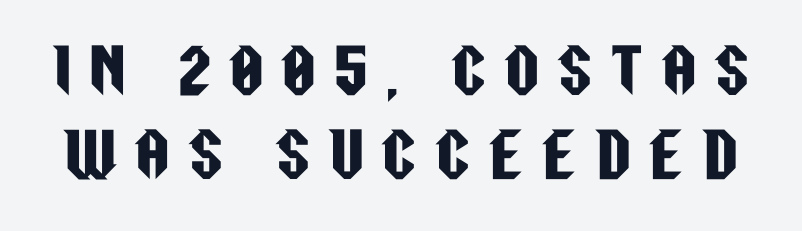
Q: Is the text italic (slanted)? A: No, it is upright.
Q: Is the typeface a serif or a sans-serif typeface? A: Sans-serif.
Q: Is the text underlined? A: No.
Q: Is the spacing between letters normal or unusually wide? A: Unusually wide.
Q: Is the spacing between lines tight, normal or loose? A: Normal.
Q: Width (condensed, normal, or wide)? A: Condensed.
Q: Stroke contrast? A: Low.
Q: x-height? A: Large.
Q: Monospaced? A: No.
